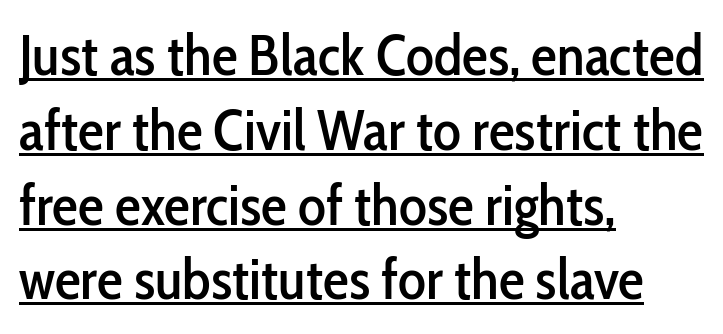
{"serif": "no", "italic": "no", "width": "condensed", "stroke_contrast": "low", "x_height": "medium", "monospaced": "no", "underline": "yes", "align": "left", "line_spacing": "normal", "line_spacing_ratio": 1.29, "letter_spacing": "normal", "letter_spacing_em": 0.0, "glyph_px": 58}
